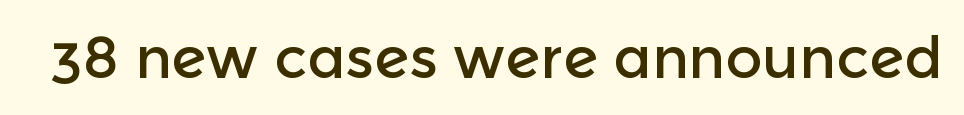
Varying glyph widths throughout — classic text-font behaviour. The passage shown is not underscored anywhere. No extra tracking has been applied to these lines. The type family on display is of the sans-serif kind. This sample uses an upright cut, with every glyph sitting square on the baseline.
